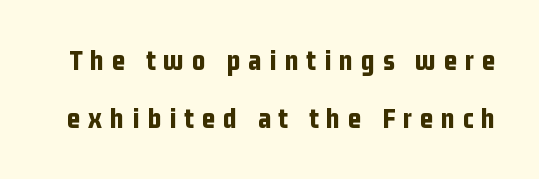
Here the designer chose a conventional face with non-uniform glyph widths. A roman cut, with each character standing at attention. The glyphs in this specimen are sans serif. The face used here is rendered with a markedly widened letterfit.
